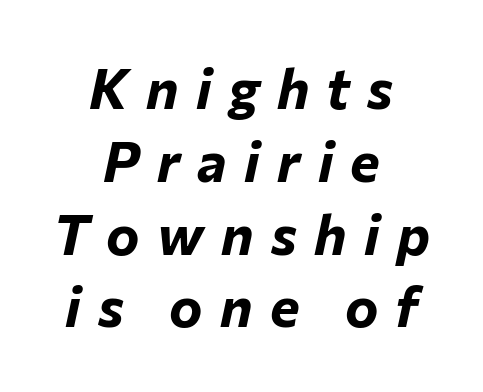
{"italic": "yes", "lean": "right", "slant_degrees": 12, "bold": "yes", "weight": "bold", "width": "normal", "stroke_contrast": "low", "x_height": "medium", "monospaced": "no", "underline": "no", "align": "center", "line_spacing": "normal", "line_spacing_ratio": 1.3, "letter_spacing": "wide", "letter_spacing_em": 0.31, "glyph_px": 56}
